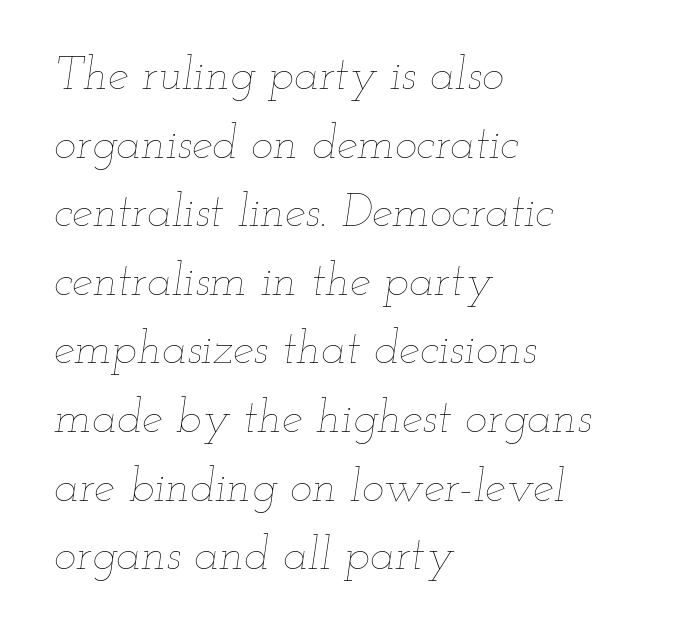
{"italic": "yes", "lean": "right", "slant_degrees": 12, "bold": "no", "weight": "thin", "width": "wide", "stroke_contrast": "low", "x_height": "small", "monospaced": "no", "underline": "no", "align": "left", "line_spacing": "normal", "line_spacing_ratio": 1.46, "letter_spacing": "normal", "letter_spacing_em": 0.0, "glyph_px": 47}
